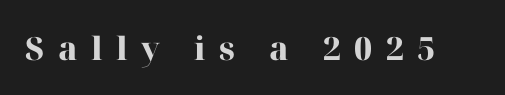
The image shows 32 px heavy serif type, upright; set unusually wide letter spacing (+0.42 em), not underlined; high stroke contrast and a medium x-height.
